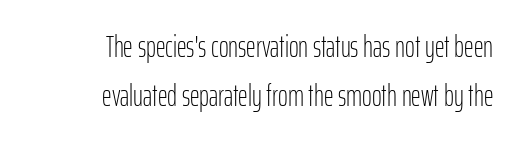
{"serif": "no", "italic": "no", "bold": "no", "weight": "light", "width": "condensed", "stroke_contrast": "low", "x_height": "medium", "monospaced": "no", "underline": "no", "align": "right", "line_spacing": "normal", "line_spacing_ratio": 1.65, "letter_spacing": "normal", "letter_spacing_em": 0.0, "glyph_px": 30}
